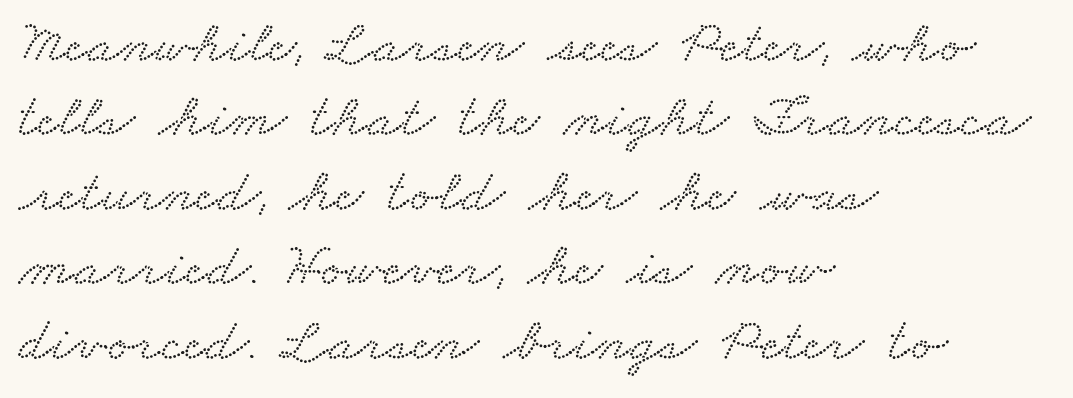
The image shows 61 px wide serif type; set left-aligned, line spacing 1.22x, normal letter spacing, not underlined; low stroke contrast and a small x-height.
